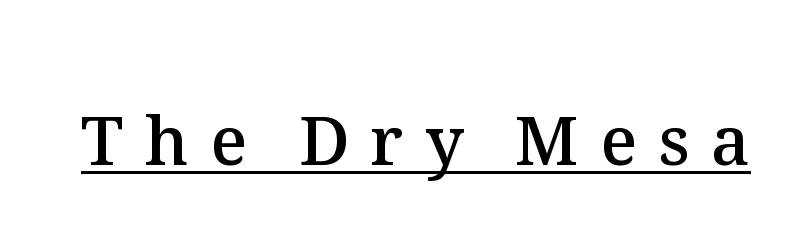
The image shows 68 px semibold type, upright; set unusually wide letter spacing (+0.31 em), underlined; medium stroke contrast and a medium x-height.
